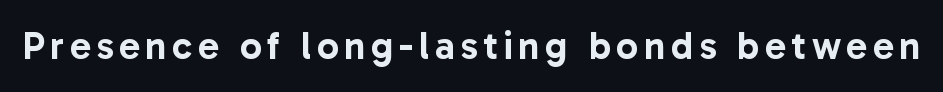
The strip under each line holds only bare page. Do the letters lean? They stand straight. In terms of letterform style, serifs are entirely absent. Looks like regular typesetting: each glyph gets only the width it needs.
